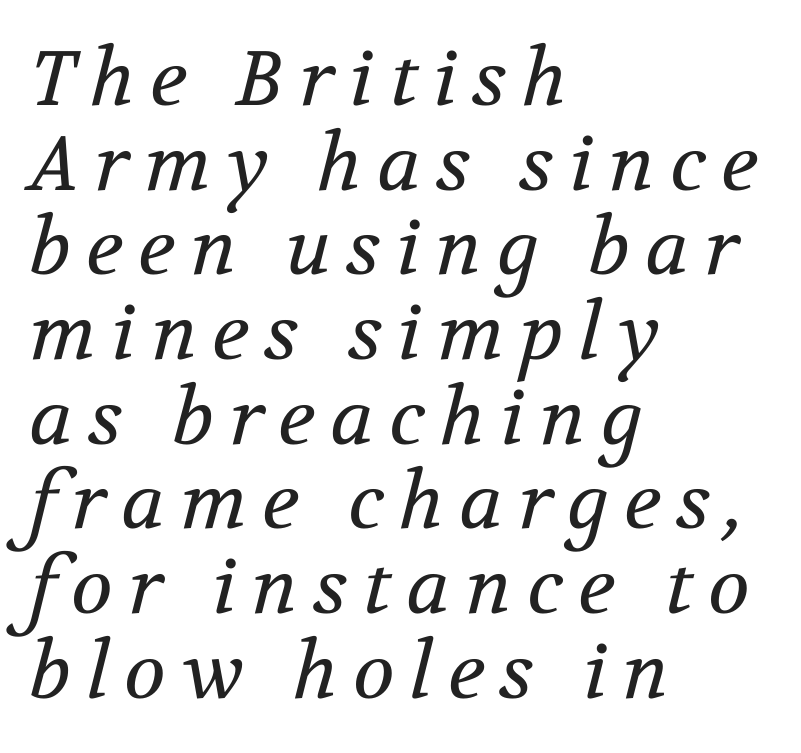
{"serif": "yes", "italic": "yes", "lean": "right", "slant_degrees": 12, "bold": "no", "weight": "regular", "width": "normal", "stroke_contrast": "medium", "x_height": "medium", "monospaced": "no", "underline": "no", "align": "left", "line_spacing": "tight", "line_spacing_ratio": 1.1, "letter_spacing": "wide", "letter_spacing_em": 0.2, "glyph_px": 77}
